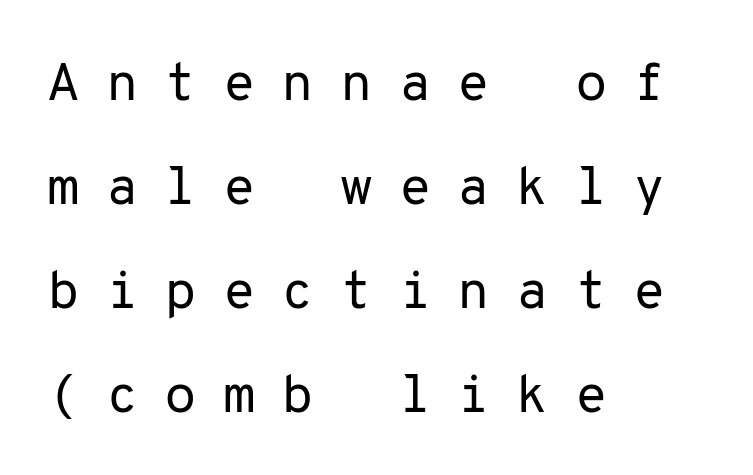
Q: Is the text bold? A: No.
Q: Is the text italic (slanted)? A: No, it is upright.
Q: Is the typeface a serif or a sans-serif typeface? A: Sans-serif.
Q: Is the text underlined? A: No.
Q: How is the paragraph aligned? A: Left-aligned.
Q: Is the spacing between letters normal or unusually wide? A: Unusually wide.
Q: Is the spacing between lines tight, normal or loose? A: Loose.
Q: Width (condensed, normal, or wide)? A: Normal.
Q: Stroke contrast? A: Low.
Q: x-height? A: Medium.
Q: Monospaced? A: Yes.
